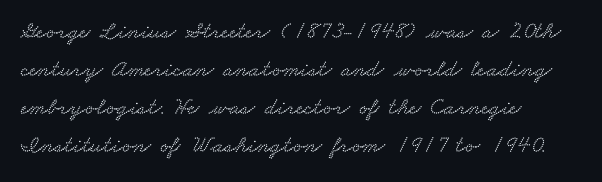
{"underline": "no", "align": "left", "line_spacing": "normal", "line_spacing_ratio": 1.59, "letter_spacing": "normal", "letter_spacing_em": 0.0, "glyph_px": 24}
